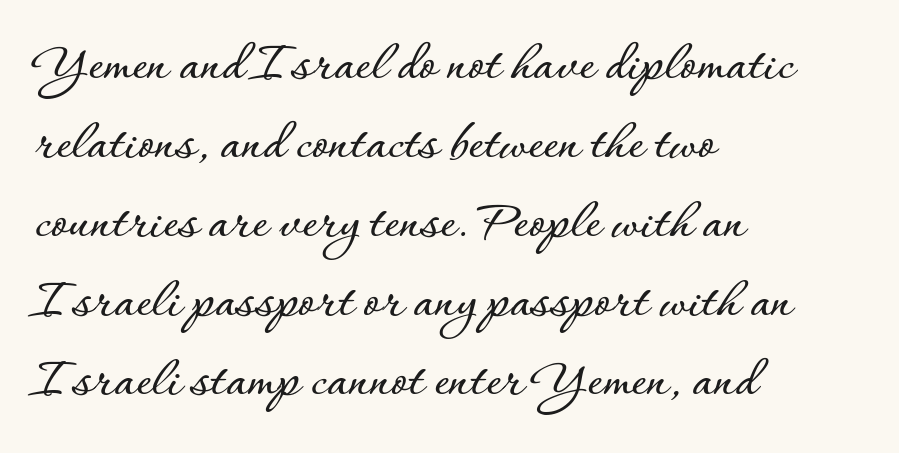
{"width": "normal", "stroke_contrast": "low", "x_height": "small", "monospaced": "no", "underline": "no", "align": "left", "line_spacing": "normal", "line_spacing_ratio": 1.36, "letter_spacing": "normal", "letter_spacing_em": 0.0, "glyph_px": 58}
